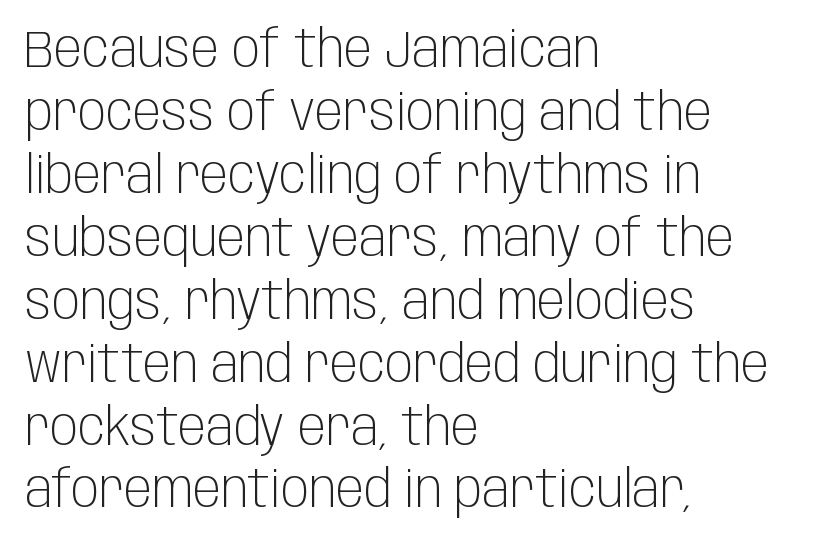
Q: Is the text bold? A: No.
Q: Is the text italic (slanted)? A: No, it is upright.
Q: Is the typeface a serif or a sans-serif typeface? A: Sans-serif.
Q: Is the text underlined? A: No.
Q: How is the paragraph aligned? A: Left-aligned.
Q: Is the spacing between letters normal or unusually wide? A: Normal.
Q: Width (condensed, normal, or wide)? A: Condensed.
Q: Stroke contrast? A: Low.
Q: x-height? A: Large.
Q: Monospaced? A: No.
